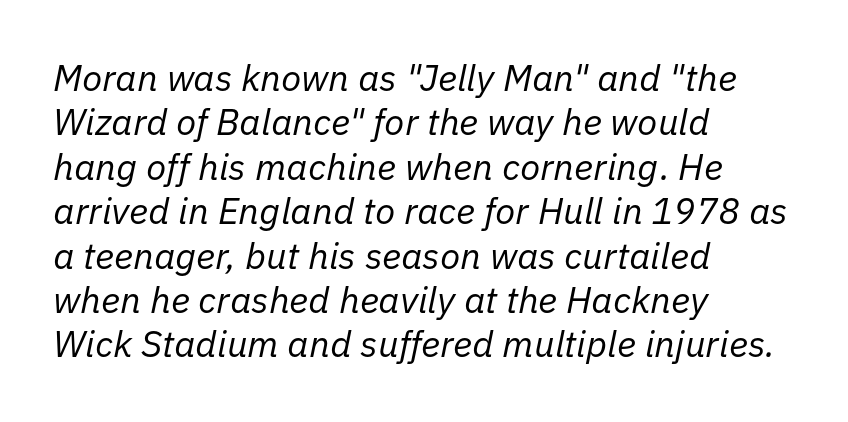
Q: Is the text bold? A: No.
Q: Is the text italic (slanted)? A: Yes, it leans right by about 11 degrees.
Q: Is the text underlined? A: No.
Q: How is the paragraph aligned? A: Left-aligned.
Q: Is the spacing between letters normal or unusually wide? A: Normal.
Q: Width (condensed, normal, or wide)? A: Normal.
Q: Stroke contrast? A: Low.
Q: x-height? A: Medium.
Q: Monospaced? A: No.
